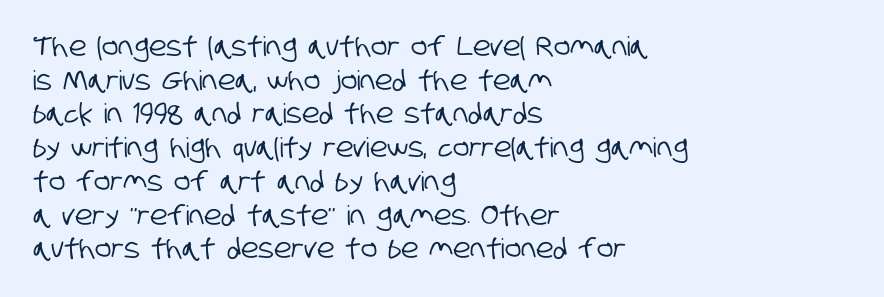
{"underline": "no", "align": "left", "line_spacing": "normal", "line_spacing_ratio": 1.25, "letter_spacing": "normal", "letter_spacing_em": 0.0, "glyph_px": 27}
